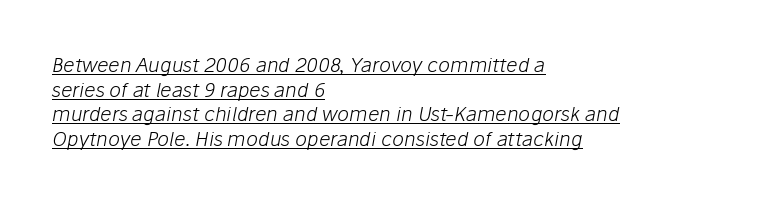
Q: Is the text bold? A: No.
Q: Is the text italic (slanted)? A: Yes, it leans right by about 10 degrees.
Q: Is the text underlined? A: Yes.
Q: How is the paragraph aligned? A: Left-aligned.
Q: Is the spacing between letters normal or unusually wide? A: Normal.
